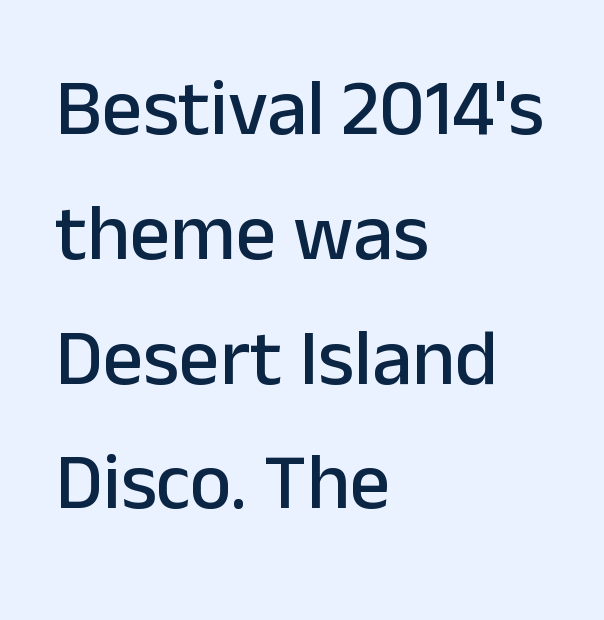
Q: Is the text italic (slanted)? A: No, it is upright.
Q: Is the typeface a serif or a sans-serif typeface? A: Sans-serif.
Q: Is the text underlined? A: No.
Q: How is the paragraph aligned? A: Left-aligned.
Q: Is the spacing between letters normal or unusually wide? A: Normal.
Q: Is the spacing between lines tight, normal or loose? A: Normal.
Q: Width (condensed, normal, or wide)? A: Normal.
Q: Stroke contrast? A: Low.
Q: x-height? A: Medium.
Q: Monospaced? A: No.
